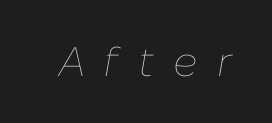
The image shows 41 px thin type, italic (leaning right); set unusually wide letter spacing (+0.47 em), not underlined; low stroke contrast and a medium x-height.
